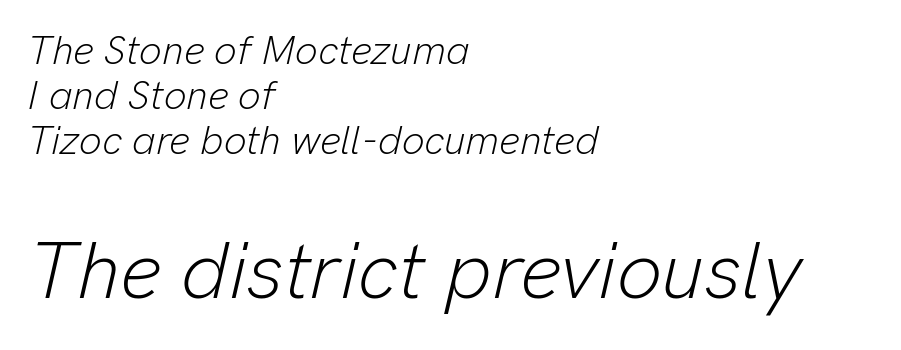
Q: Is the text bold? A: No.
Q: Is the text italic (slanted)? A: Yes, it leans right by about 13 degrees.
Q: Is the text underlined? A: No.
Q: How is the paragraph aligned? A: Left-aligned.
Q: Is the spacing between letters normal or unusually wide? A: Normal.
Q: Is the spacing between lines tight, normal or loose? A: Tight.
Q: Which block of text is set in a larger size, the first (top) or the second (bottom)? A: The second (bottom) one.
Q: Width (condensed, normal, or wide)? A: Normal.
Q: Stroke contrast? A: Low.
Q: x-height? A: Medium.
Q: Monospaced? A: No.
